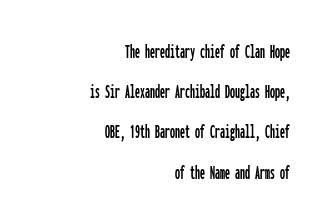
Descenders hang freely into open space. The type sits square on the baseline with zero lean. Students, observe: this is what heavily led, spacious text looks like. Line ends are locked; line starts wander. Characters follow at the spacing the type designer built in.
